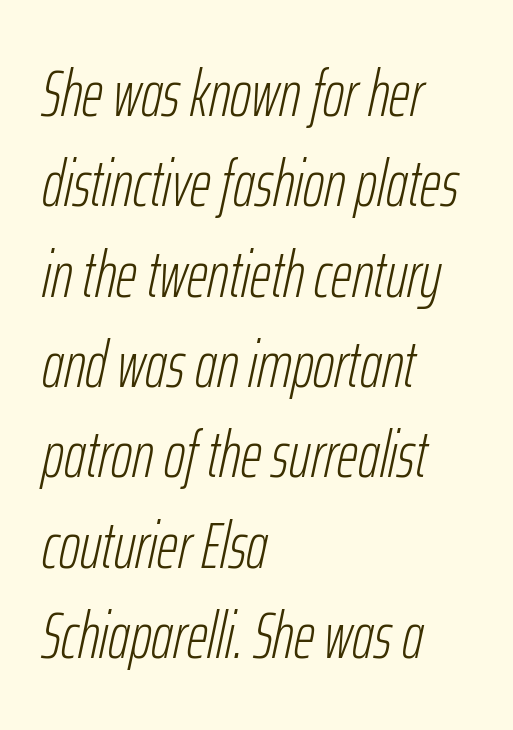
The image shows 65 px light, condensed type, italic (leaning right); set left-aligned, normal line spacing (1.39x), normal letter spacing, not underlined; low stroke contrast and a medium x-height.
